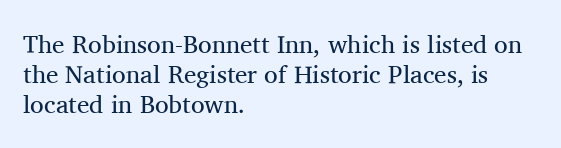
{"italic": "no", "bold": "no", "underline": "no", "align": "left", "line_spacing_ratio": 1.21, "letter_spacing": "normal", "letter_spacing_em": 0.0, "glyph_px": 25}
